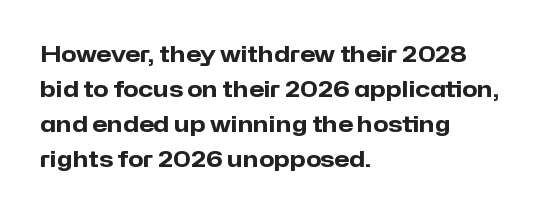
Horizontal bands of white between lines are of average thickness. The rendering keeps characters at their native spacing. Line beginnings align vertically; line endings do not. The font is running at its bold setting. No italicization has been applied; the sample stays upright.
